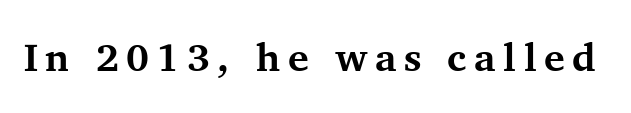
{"serif": "yes", "italic": "no", "bold": "yes", "weight": "bold", "width": "normal", "stroke_contrast": "medium", "x_height": "medium", "monospaced": "no", "underline": "no", "glyph_px": 39}
